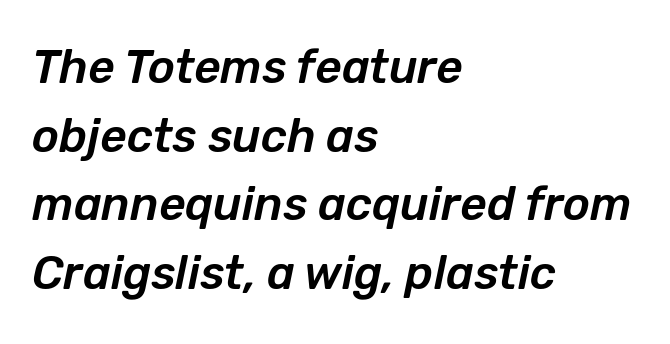
Q: Is the text italic (slanted)? A: Yes, it leans right by about 12 degrees.
Q: Is the text underlined? A: No.
Q: How is the paragraph aligned? A: Left-aligned.
Q: Is the spacing between letters normal or unusually wide? A: Normal.
Q: Is the spacing between lines tight, normal or loose? A: Normal.
Q: Width (condensed, normal, or wide)? A: Normal.
Q: Stroke contrast? A: Low.
Q: x-height? A: Medium.
Q: Monospaced? A: No.
